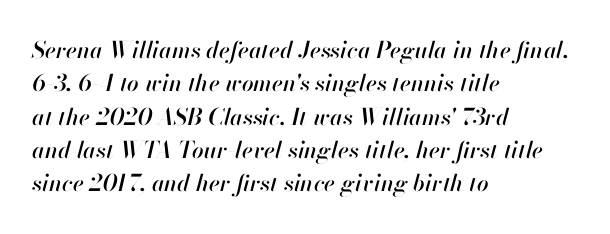
Q: Is the text italic (slanted)? A: Yes, it leans right by about 13 degrees.
Q: Is the text underlined? A: No.
Q: How is the paragraph aligned? A: Left-aligned.
Q: Is the spacing between letters normal or unusually wide? A: Normal.
Q: Is the spacing between lines tight, normal or loose? A: Normal.
